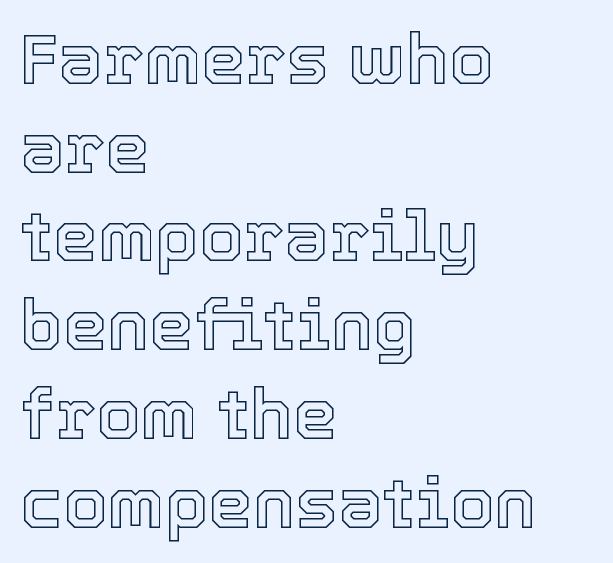
{"italic": "no", "width": "normal", "x_height": "medium", "monospaced": "no", "underline": "no", "align": "left", "line_spacing": "normal", "line_spacing_ratio": 1.25, "letter_spacing": "normal", "letter_spacing_em": 0.0, "glyph_px": 71}
